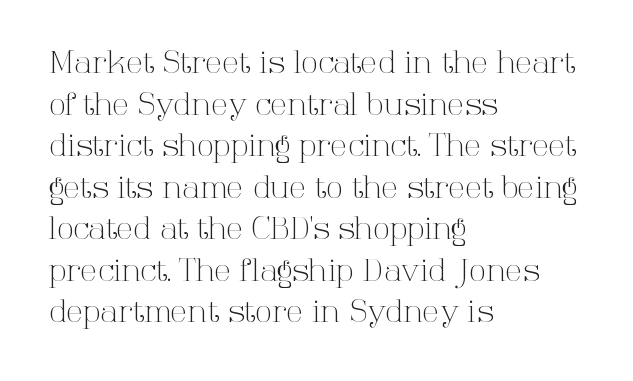
{"serif": "yes", "italic": "no", "bold": "no", "weight": "light", "width": "normal", "stroke_contrast": "high", "x_height": "medium", "monospaced": "no", "underline": "no", "align": "left", "line_spacing": "normal", "line_spacing_ratio": 1.34, "letter_spacing": "normal", "letter_spacing_em": 0.0, "glyph_px": 31}
